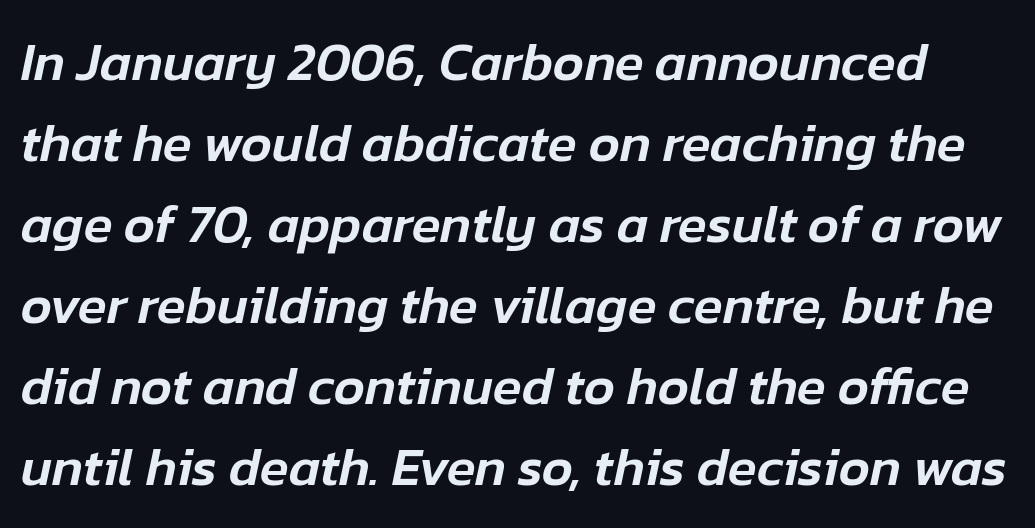
The image shows 53 px text type, italic (leaning right); set normal line spacing (1.53x), normal letter spacing, not underlined; low stroke contrast and a medium x-height.
